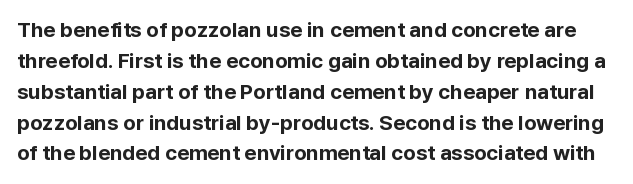
Q: Is the text bold? A: Yes.
Q: Is the text italic (slanted)? A: No, it is upright.
Q: Is the text underlined? A: No.
Q: Is the spacing between letters normal or unusually wide? A: Normal.
Q: Is the spacing between lines tight, normal or loose? A: Normal.
